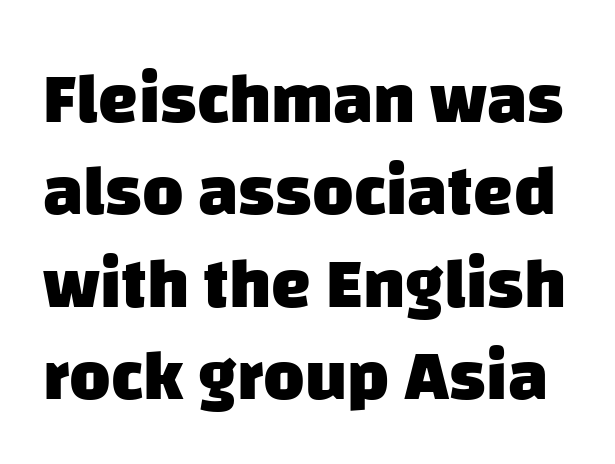
Q: Is the text bold? A: Yes.
Q: Is the typeface a serif or a sans-serif typeface? A: Sans-serif.
Q: Is the text underlined? A: No.
Q: Is the spacing between letters normal or unusually wide? A: Normal.
Q: Is the spacing between lines tight, normal or loose? A: Normal.
Q: Width (condensed, normal, or wide)? A: Normal.
Q: Stroke contrast? A: Low.
Q: x-height? A: Large.
Q: Monospaced? A: No.
